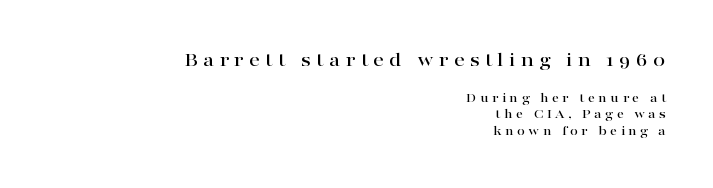
Q: Is the text italic (slanted)? A: No, it is upright.
Q: Is the text underlined? A: No.
Q: How is the paragraph aligned? A: Right-aligned.
Q: Is the spacing between letters normal or unusually wide? A: Unusually wide.
Q: Which block of text is set in a larger size, the first (top) or the second (bottom)? A: The first (top) one.
